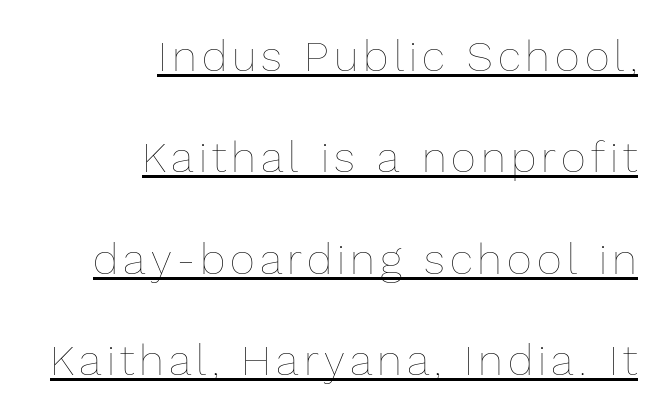
The image shows 43 px thin type, upright; set right-aligned, loose line spacing (2.36x), underlined; low stroke contrast and a medium x-height.
